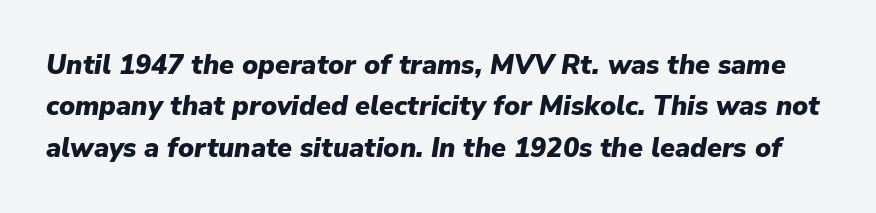
Q: Is the text bold? A: Yes.
Q: Is the text italic (slanted)? A: Yes, it leans right by about 9 degrees.
Q: Is the text underlined? A: No.
Q: Is the spacing between letters normal or unusually wide? A: Normal.
Q: Is the spacing between lines tight, normal or loose? A: Normal.
